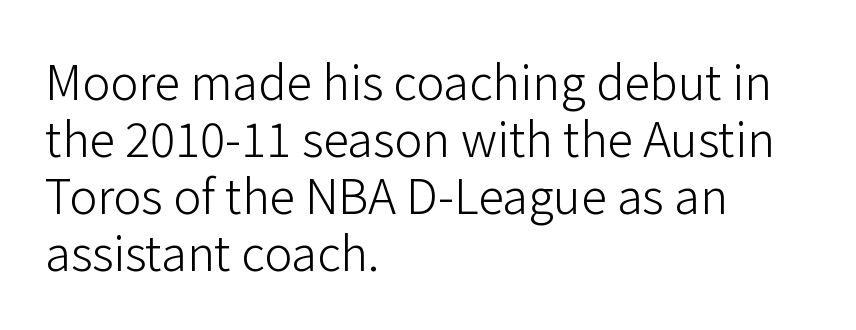
The image shows 47 px light sans-serif type, upright; set left-aligned, line spacing 1.21x, normal letter spacing, not underlined; low stroke contrast and a medium x-height.
